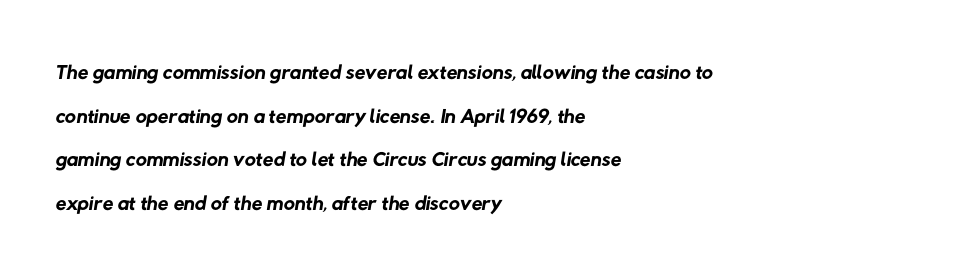
Q: Is the text bold? A: No.
Q: Is the typeface a serif or a sans-serif typeface? A: Sans-serif.
Q: Is the text underlined? A: No.
Q: How is the paragraph aligned? A: Left-aligned.
Q: Is the spacing between letters normal or unusually wide? A: Normal.
Q: Is the spacing between lines tight, normal or loose? A: Normal.
Q: Width (condensed, normal, or wide)? A: Normal.
Q: Stroke contrast? A: Low.
Q: x-height? A: Medium.
Q: Monospaced? A: No.
